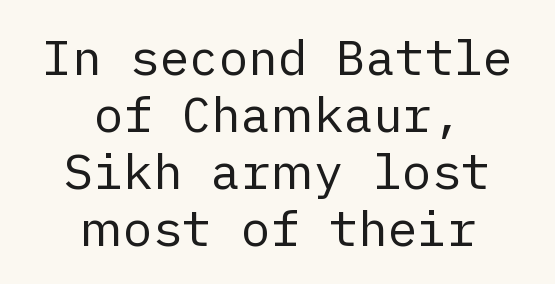
Q: Is the text bold? A: No.
Q: Is the text italic (slanted)? A: No, it is upright.
Q: Is the typeface a serif or a sans-serif typeface? A: Sans-serif.
Q: Is the text underlined? A: No.
Q: How is the paragraph aligned? A: Centered.
Q: Is the spacing between letters normal or unusually wide? A: Normal.
Q: Width (condensed, normal, or wide)? A: Normal.
Q: Stroke contrast? A: Low.
Q: x-height? A: Medium.
